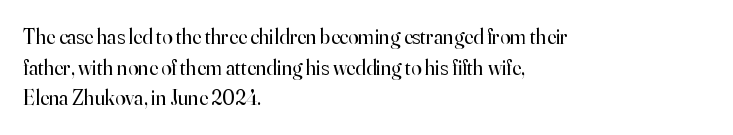
{"italic": "no", "bold": "no", "underline": "no", "align": "left", "line_spacing": "normal", "line_spacing_ratio": 1.46, "letter_spacing": "normal", "letter_spacing_em": 0.0, "glyph_px": 21}
